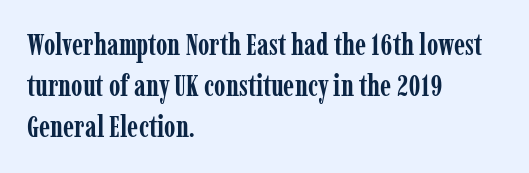
Q: Is the text bold? A: Yes.
Q: Is the text italic (slanted)? A: No, it is upright.
Q: Is the typeface a serif or a sans-serif typeface? A: Serif.
Q: Is the text underlined? A: No.
Q: How is the paragraph aligned? A: Left-aligned.
Q: Is the spacing between letters normal or unusually wide? A: Normal.
Q: Is the spacing between lines tight, normal or loose? A: Normal.
Q: Width (condensed, normal, or wide)? A: Condensed.
Q: Stroke contrast? A: Low.
Q: x-height? A: Medium.
Q: Monospaced? A: No.
